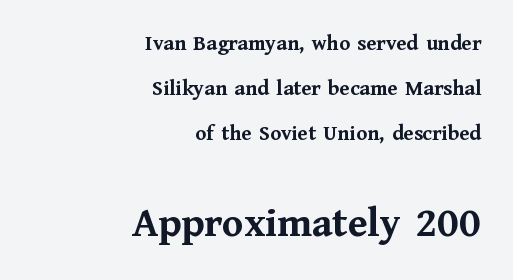
The rendering uses natural spacing where letterforms have individual widths. Look at the glyph heights: the lower group is clearly the bigger setting. Does the lettering tilt? It doesn't — this is upright. Examine the stroke ends and you'll spot serifs. The lines are quadded right.
